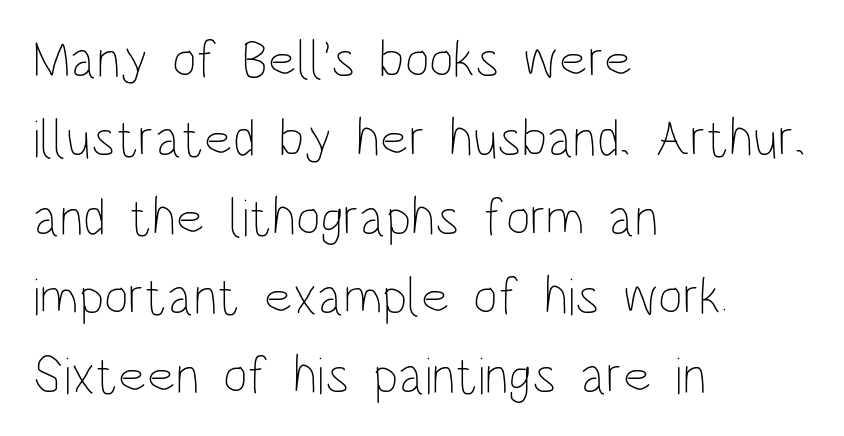
The rendering uses natural spacing where letterforms have individual widths. Italic? Not at all — the glyphs are vertical. A bare baseline throughout the passage. Layout note: lines flush left. The gaps between neighbouring characters are ordinary and unremarkable.
